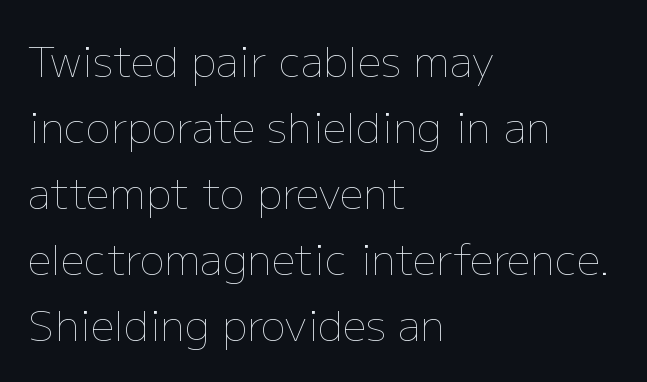
Q: Is the text bold? A: No.
Q: Is the text italic (slanted)? A: No, it is upright.
Q: Is the text underlined? A: No.
Q: How is the paragraph aligned? A: Left-aligned.
Q: Is the spacing between letters normal or unusually wide? A: Normal.
Q: Is the spacing between lines tight, normal or loose? A: Normal.
Q: Width (condensed, normal, or wide)? A: Normal.
Q: Stroke contrast? A: Low.
Q: x-height? A: Medium.
Q: Monospaced? A: No.
